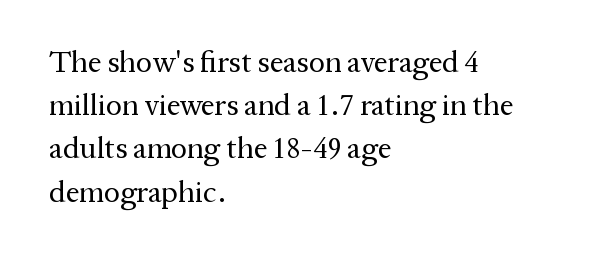
Q: Is the text bold? A: No.
Q: Is the text italic (slanted)? A: No, it is upright.
Q: Is the typeface a serif or a sans-serif typeface? A: Serif.
Q: Is the text underlined? A: No.
Q: How is the paragraph aligned? A: Left-aligned.
Q: Is the spacing between letters normal or unusually wide? A: Normal.
Q: Is the spacing between lines tight, normal or loose? A: Normal.
Q: Width (condensed, normal, or wide)? A: Normal.
Q: Stroke contrast? A: Medium.
Q: x-height? A: Medium.
Q: Monospaced? A: No.
